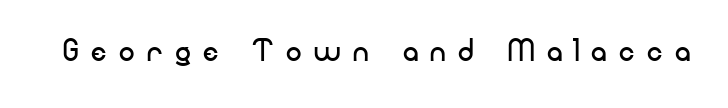
Anything drawn beneath the words? Only blank space. The face looks like a standard text weight, possibly lighter. How are the letters spaced? Widely, with obvious added tracking. This is sans-serif lettering, the kind often seen on screens and signage. Posture: vertical. A typesetter would call this proportional, since set widths differ per character.
